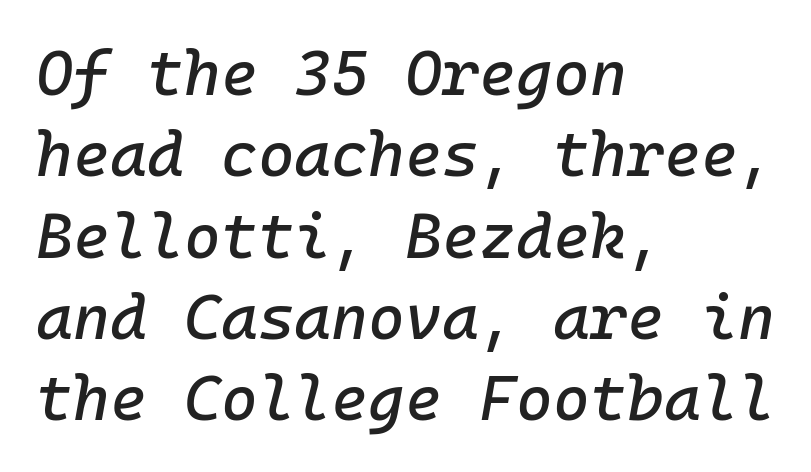
{"italic": "yes", "lean": "right", "slant_degrees": 10, "width": "normal", "stroke_contrast": "low", "x_height": "medium", "underline": "no", "align": "left", "line_spacing": "normal", "line_spacing_ratio": 1.29, "letter_spacing": "normal", "letter_spacing_em": 0.0, "glyph_px": 63}
